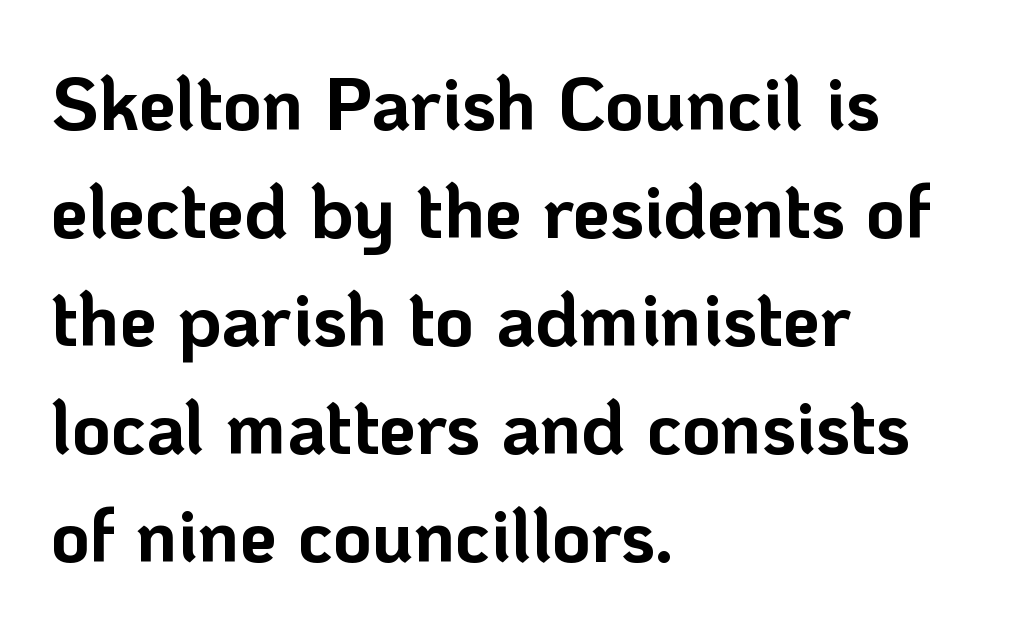
{"serif": "no", "italic": "no", "bold": "yes", "weight": "bold", "width": "normal", "stroke_contrast": "low", "x_height": "medium", "monospaced": "no", "underline": "no", "align": "left", "line_spacing": "normal", "line_spacing_ratio": 1.44, "letter_spacing": "normal", "letter_spacing_em": 0.0, "glyph_px": 75}
